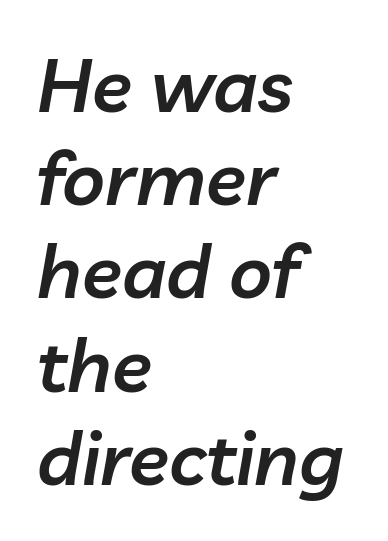
The image shows 74 px semibold type, italic (leaning right); set left-aligned, normal line spacing (1.26x), normal letter spacing, not underlined; low stroke contrast and a medium x-height.
